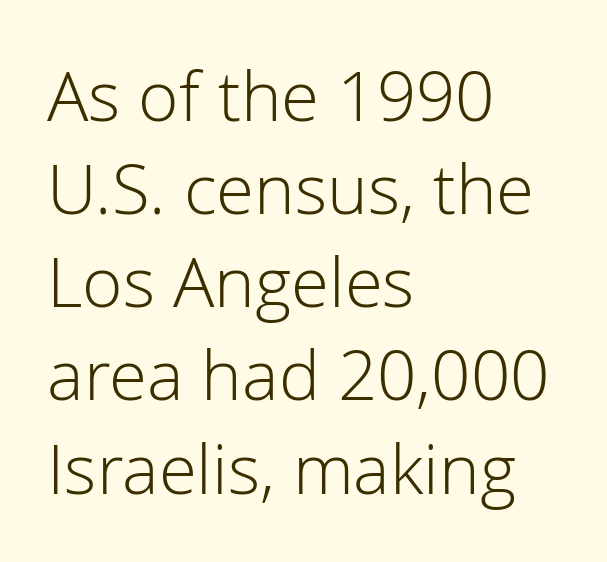
Q: Is the text bold? A: No.
Q: Is the text italic (slanted)? A: No, it is upright.
Q: Is the typeface a serif or a sans-serif typeface? A: Sans-serif.
Q: Is the text underlined? A: No.
Q: How is the paragraph aligned? A: Left-aligned.
Q: Is the spacing between letters normal or unusually wide? A: Normal.
Q: Is the spacing between lines tight, normal or loose? A: Normal.
Q: Width (condensed, normal, or wide)? A: Normal.
Q: Stroke contrast? A: Low.
Q: x-height? A: Medium.
Q: Monospaced? A: No.
